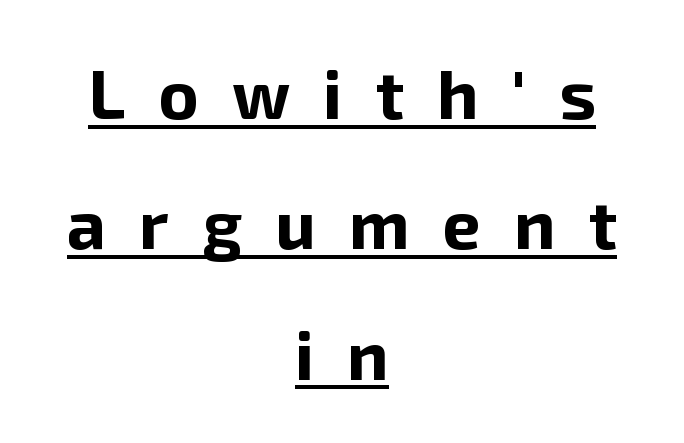
The image shows 69 px bold sans-serif type, upright; set centered, line spacing 1.89x, unusually wide letter spacing (+0.48 em), underlined; low stroke contrast and a medium x-height.
